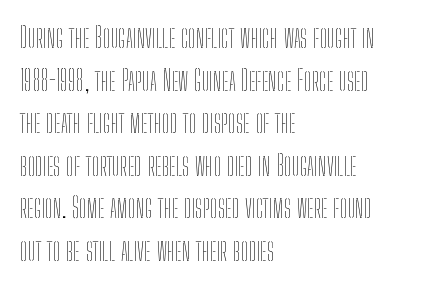
{"italic": "no", "bold": "no", "weight": "thin", "width": "condensed", "stroke_contrast": "low", "x_height": "medium", "monospaced": "no", "underline": "no", "align": "left", "line_spacing": "normal", "line_spacing_ratio": 1.52, "letter_spacing": "normal", "letter_spacing_em": 0.0, "glyph_px": 28}
